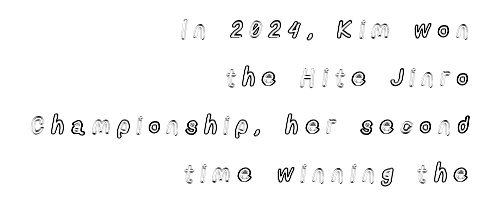
The image shows 24 px text type; set right-aligned, loose line spacing (2.0x), unusually wide letter spacing (+0.31 em), not underlined.
